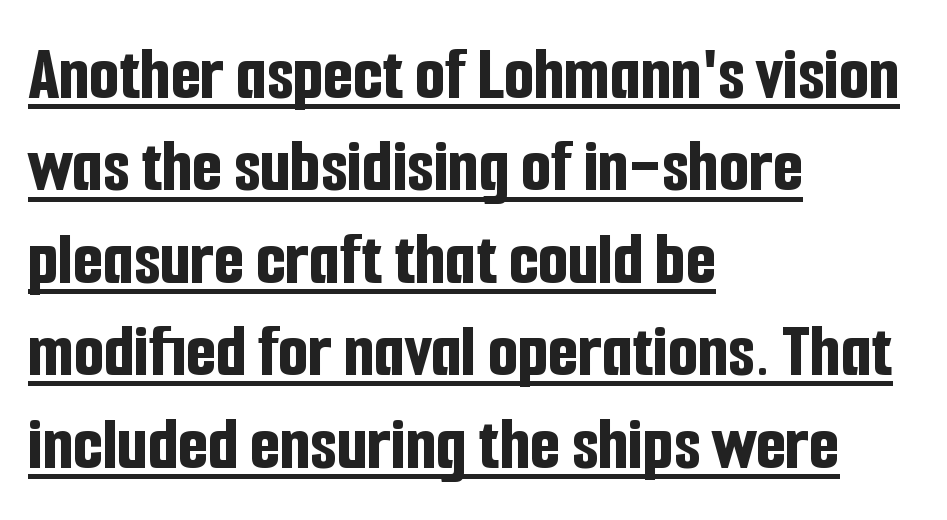
{"serif": "no", "italic": "no", "bold": "yes", "weight": "bold", "width": "condensed", "stroke_contrast": "low", "x_height": "medium", "monospaced": "no", "underline": "yes", "align": "left", "line_spacing_ratio": 1.2, "letter_spacing": "normal", "letter_spacing_em": 0.0, "glyph_px": 77}
